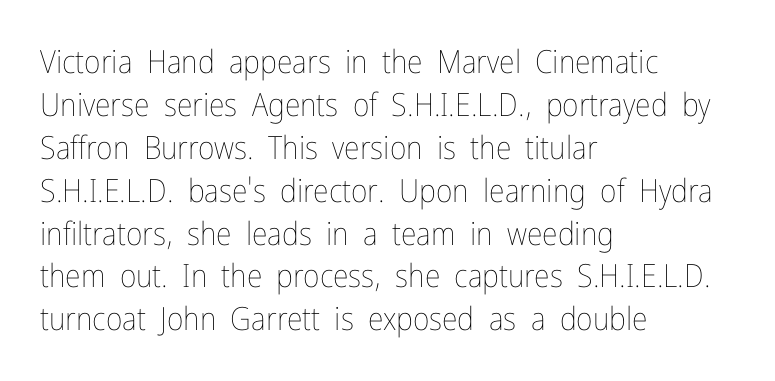
The image shows 32 px thin, condensed type, upright; set left-aligned, normal line spacing (1.34x), normal letter spacing, not underlined; low stroke contrast and a medium x-height.
